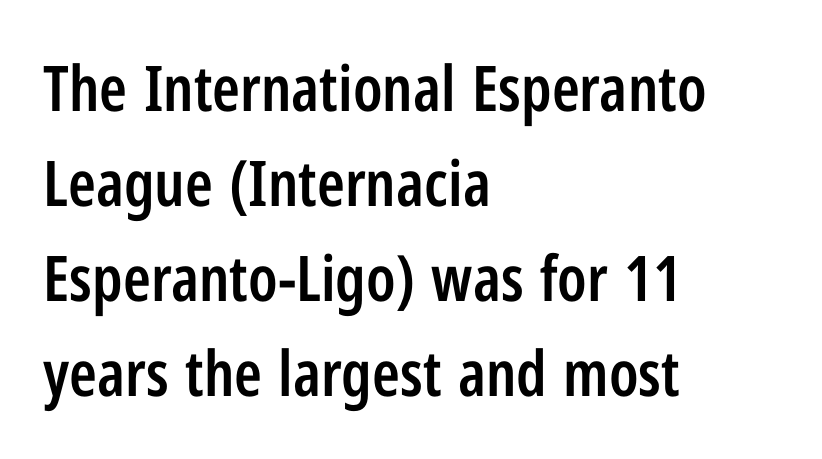
In terms of leading, this rendering sits right in the middle. Here the designer chose a conventional face with non-uniform glyph widths. You could call the tracking neutral — neither tight nor loose. Lines of text with bare space underneath. Line starts are locked; line ends wander.
